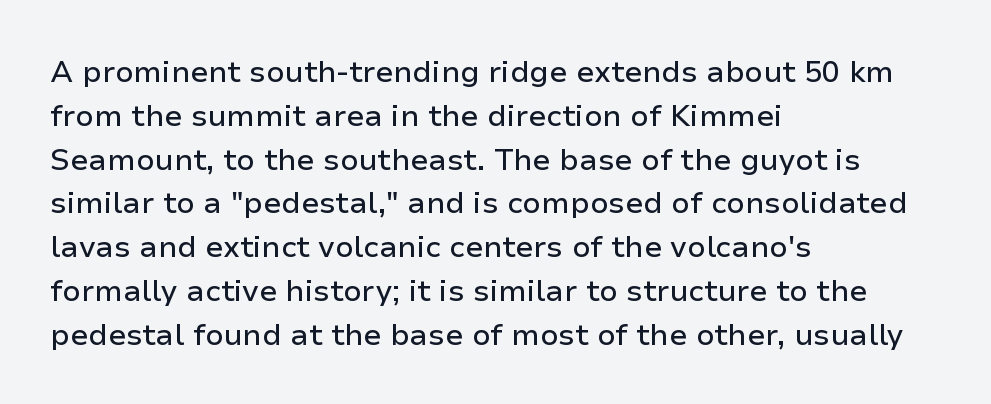
The image shows 30 px sans-serif type, upright; set left-aligned, normal line spacing (1.46x), normal letter spacing, not underlined; low stroke contrast and a medium x-height.
